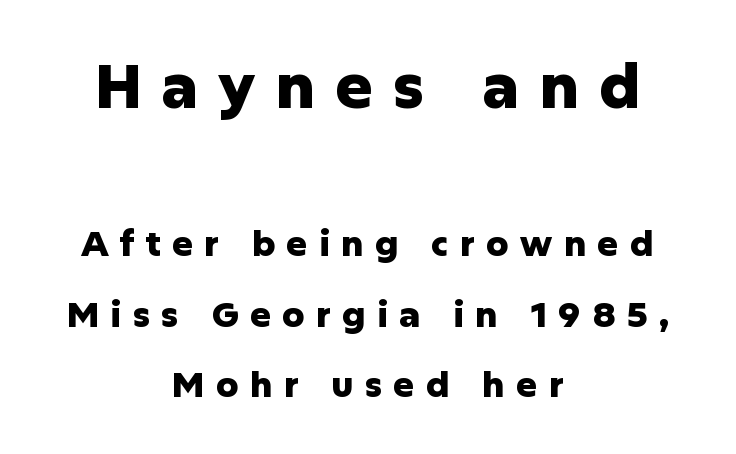
Q: Is the text bold? A: Yes.
Q: Is the text italic (slanted)? A: No, it is upright.
Q: Is the typeface a serif or a sans-serif typeface? A: Sans-serif.
Q: Is the text underlined? A: No.
Q: How is the paragraph aligned? A: Centered.
Q: Is the spacing between letters normal or unusually wide? A: Unusually wide.
Q: Is the spacing between lines tight, normal or loose? A: Loose.
Q: Which block of text is set in a larger size, the first (top) or the second (bottom)? A: The first (top) one.
Q: Width (condensed, normal, or wide)? A: Normal.
Q: Stroke contrast? A: Low.
Q: x-height? A: Medium.
Q: Monospaced? A: No.
